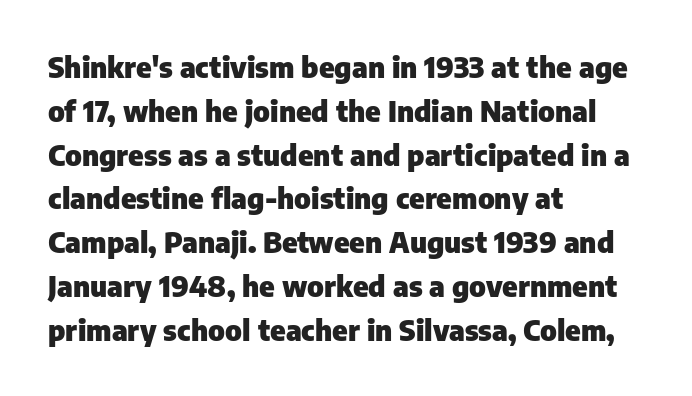
{"serif": "no", "italic": "no", "bold": "yes", "weight": "heavy", "width": "normal", "stroke_contrast": "low", "x_height": "medium", "monospaced": "no", "underline": "no", "align": "left", "line_spacing": "normal", "line_spacing_ratio": 1.51, "letter_spacing": "normal", "letter_spacing_em": 0.0, "glyph_px": 29}
